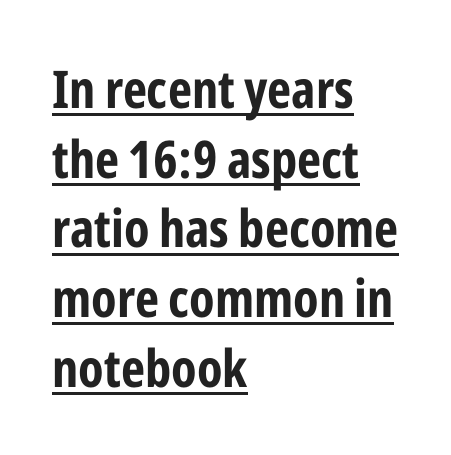
Q: Is the text bold? A: Yes.
Q: Is the text italic (slanted)? A: No, it is upright.
Q: Is the typeface a serif or a sans-serif typeface? A: Sans-serif.
Q: Is the text underlined? A: Yes.
Q: How is the paragraph aligned? A: Left-aligned.
Q: Is the spacing between letters normal or unusually wide? A: Normal.
Q: Is the spacing between lines tight, normal or loose? A: Normal.
Q: Width (condensed, normal, or wide)? A: Condensed.
Q: Stroke contrast? A: Low.
Q: x-height? A: Medium.
Q: Monospaced? A: No.
